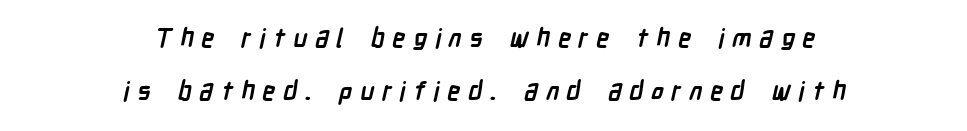
Q: Is the text bold? A: Yes.
Q: Is the text underlined? A: No.
Q: How is the paragraph aligned? A: Centered.
Q: Is the spacing between letters normal or unusually wide? A: Unusually wide.
Q: Is the spacing between lines tight, normal or loose? A: Loose.
